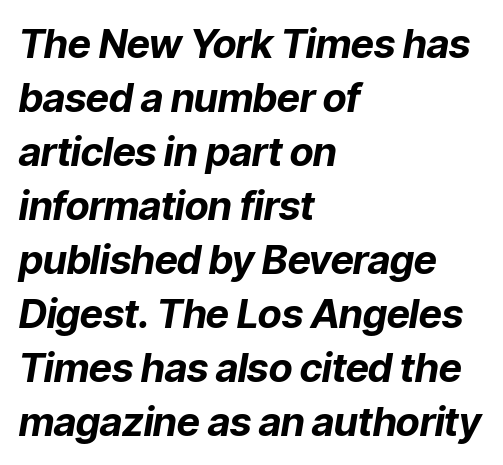
The image shows 40 px bold type, italic (leaning right); set left-aligned, normal line spacing (1.35x), normal letter spacing, not underlined; low stroke contrast and a medium x-height.
